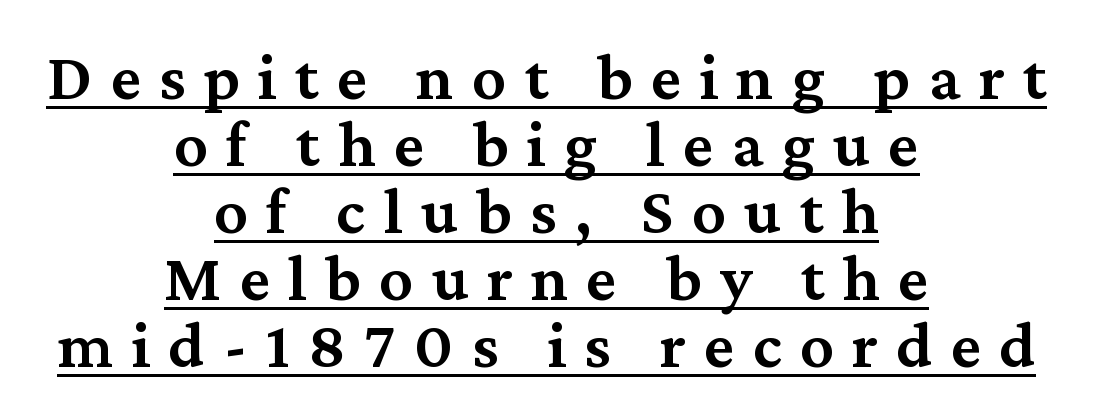
The face used here appears with an underline applied. Typographically, this falls in the serif category. The passage shown stacks its lines with hardly any gap. I'd describe the lettering as semibold — firm but not a full bold. If you drew a line through each stem, it would be perfectly vertical. Which margin do the lines hug? Neither — every line sits in the middle.
